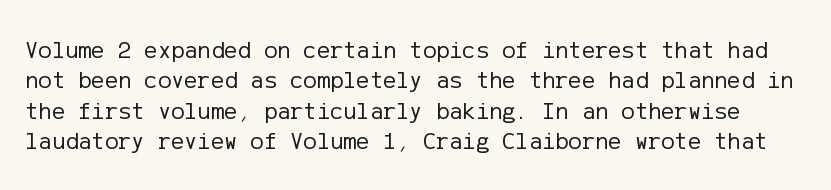
{"italic": "no", "bold": "no", "underline": "no", "line_spacing_ratio": 1.22, "letter_spacing": "normal", "letter_spacing_em": 0.0, "glyph_px": 25}
